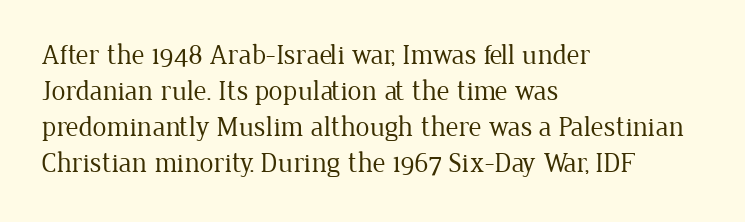
{"serif": "yes", "italic": "no", "bold": "no", "weight": "regular", "width": "normal", "stroke_contrast": "low", "x_height": "medium", "monospaced": "no", "underline": "no", "align": "left", "line_spacing": "normal", "line_spacing_ratio": 1.29, "letter_spacing": "normal", "letter_spacing_em": 0.0, "glyph_px": 28}
